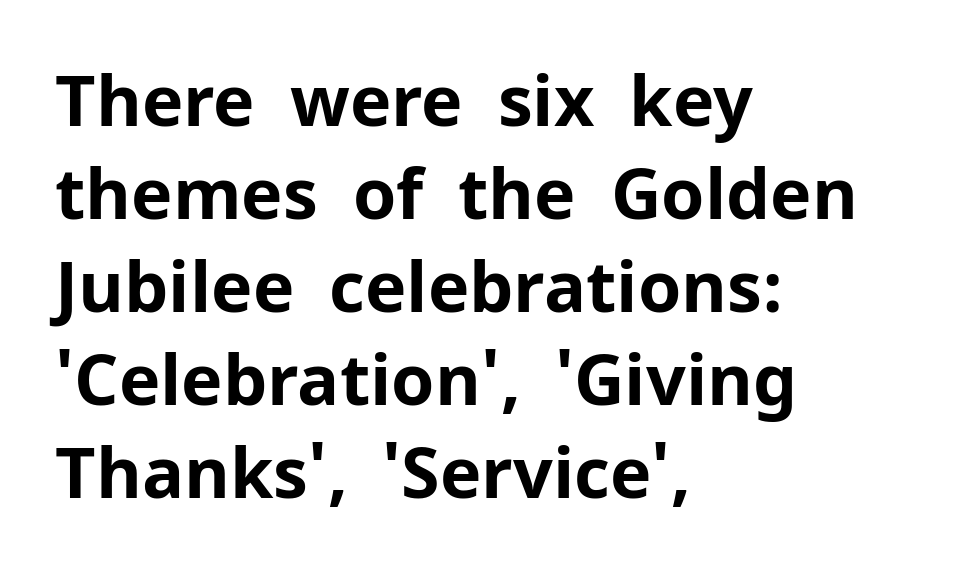
Q: Is the text bold? A: Yes.
Q: Is the text italic (slanted)? A: No, it is upright.
Q: Is the typeface a serif or a sans-serif typeface? A: Sans-serif.
Q: Is the text underlined? A: No.
Q: How is the paragraph aligned? A: Left-aligned.
Q: Is the spacing between letters normal or unusually wide? A: Normal.
Q: Is the spacing between lines tight, normal or loose? A: Normal.
Q: Width (condensed, normal, or wide)? A: Normal.
Q: Stroke contrast? A: Low.
Q: x-height? A: Medium.
Q: Monospaced? A: No.
